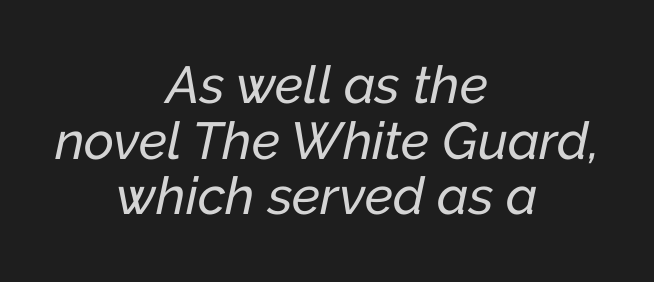
Q: Is the text italic (slanted)? A: Yes, it leans right by about 12 degrees.
Q: Is the text underlined? A: No.
Q: How is the paragraph aligned? A: Centered.
Q: Is the spacing between letters normal or unusually wide? A: Normal.
Q: Is the spacing between lines tight, normal or loose? A: Tight.
Q: Width (condensed, normal, or wide)? A: Normal.
Q: Stroke contrast? A: Low.
Q: x-height? A: Medium.
Q: Monospaced? A: No.
